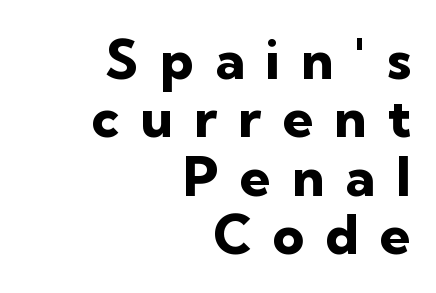
The image shows 54 px heavy sans-serif type, upright; set right-aligned, tight line spacing (1.08x), unusually wide letter spacing (+0.39 em), not underlined; low stroke contrast and a medium x-height.
